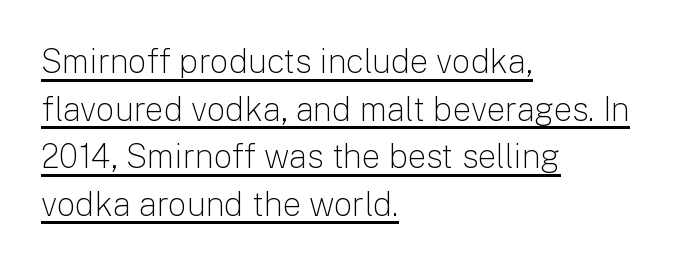
Nope, not italic — everything's standing straight. Is the letter spacing exaggerated? No — it looks like the ordinary default. Underline: present. All the whitespace from short lines collects on the right. Observe the absence of serifs on each vertical stroke in this sample.
